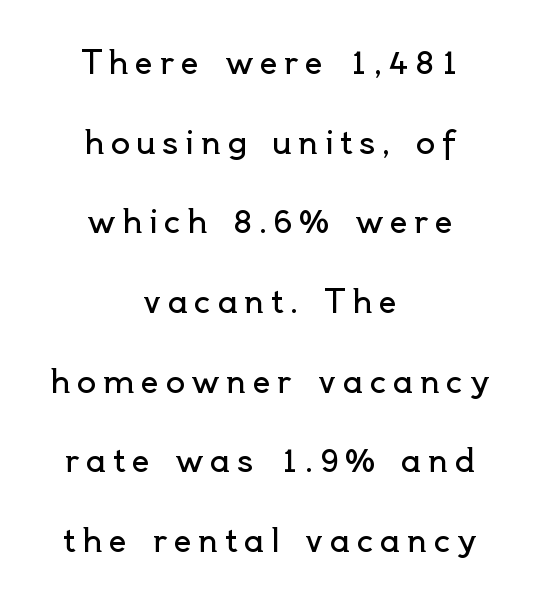
Horizontal bands of white between lines are thick stripes. Characters follow at a spacing far wider than the type designer built in. These lines are rendered in a variable-pitch font. The rendering positions every line midway between the sides. Every stem runs plumb, perpendicular to the baseline. The characters display no serif detailing; their extremities are plain.
